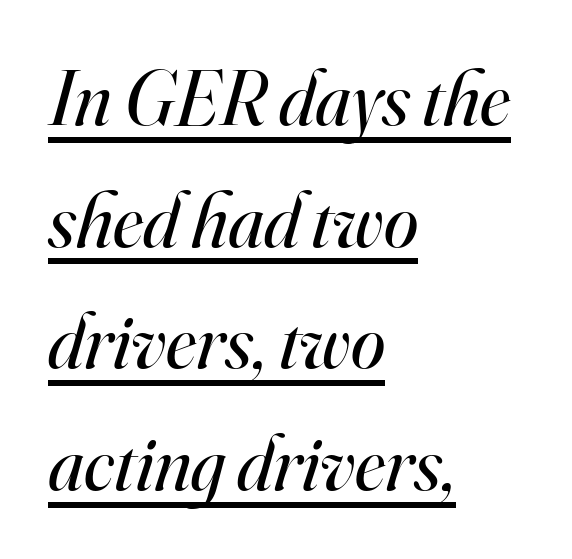
{"serif": "yes", "italic": "yes", "lean": "right", "slant_degrees": 16, "bold": "no", "weight": "regular", "width": "normal", "stroke_contrast": "high", "x_height": "small", "monospaced": "no", "underline": "yes", "align": "left", "line_spacing": "normal", "line_spacing_ratio": 1.56, "letter_spacing": "normal", "letter_spacing_em": 0.0, "glyph_px": 78}
